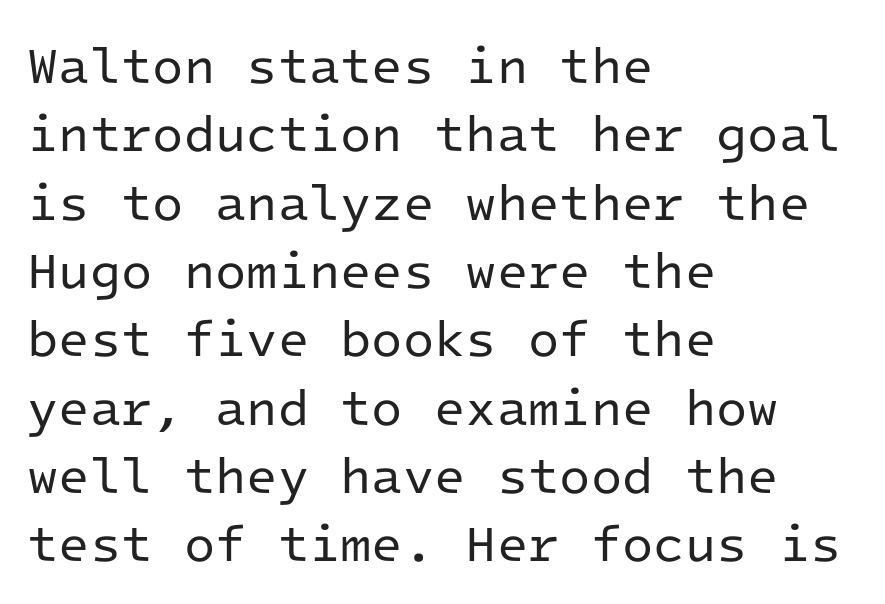
The image shows 51 px regular-weight sans-serif type, upright, monospaced; set left-aligned, normal line spacing (1.34x), normal letter spacing, not underlined; low stroke contrast and a medium x-height.
